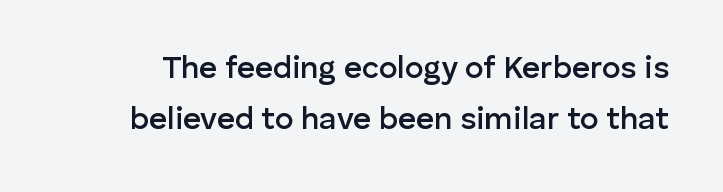
The image shows 31 px semibold sans-serif type, upright; set normal line spacing (1.65x), normal letter spacing, not underlined; low stroke contrast and a medium x-height.
